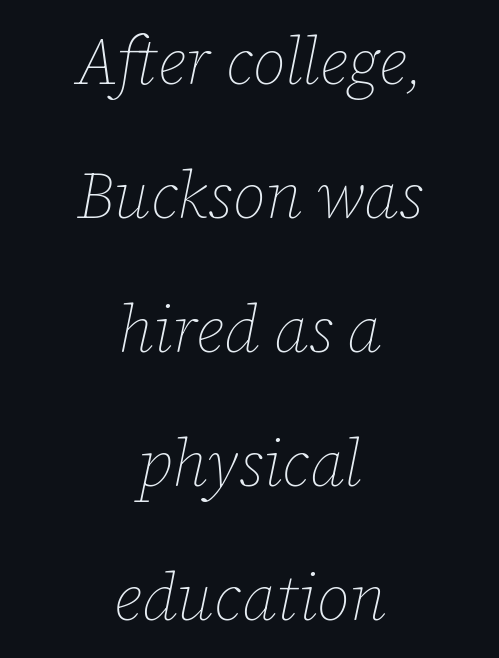
Honestly, the rows look like they've been pulled way apart. Ink coverage per letter is moderate at most. Compared with a flush-left layout, this one balances lines on the center instead. Observe the lean: these are italic letterforms. Inter-character spacing is left at the font's built-in metrics. This sample has the flowing, uneven cadence of proportional lettering.
